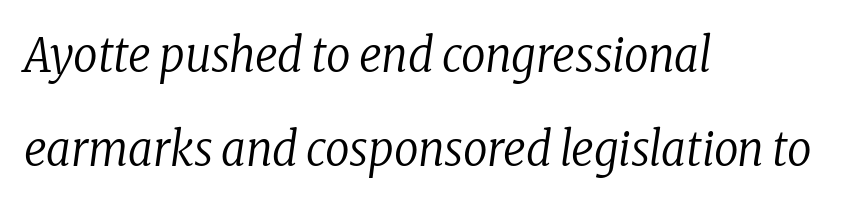
The image shows 48 px regular-weight, condensed serif type, italic (leaning right); set left-aligned, loose line spacing (1.96x), normal letter spacing, not underlined; low stroke contrast and a medium x-height.
